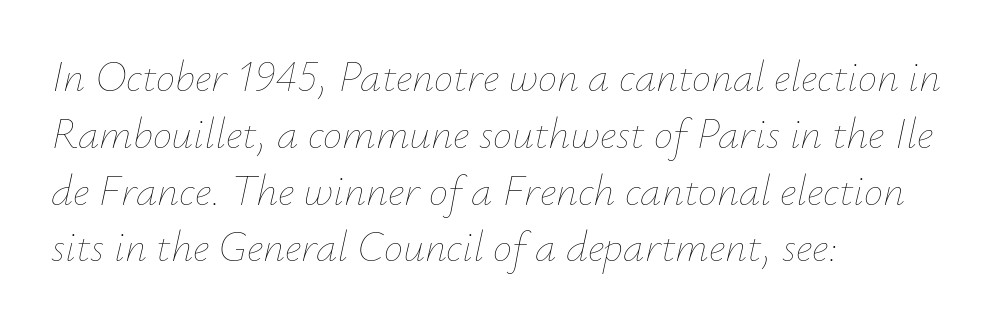
The image shows 43 px thin type, italic (leaning right); set left-aligned, normal line spacing (1.32x), normal letter spacing, not underlined; low stroke contrast and a small x-height.
